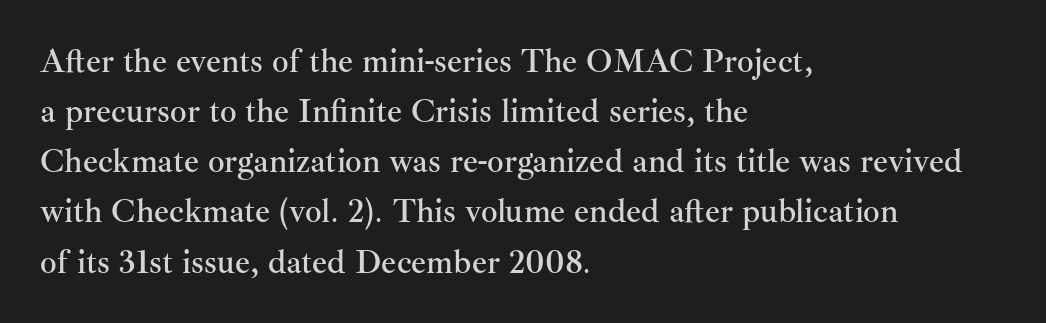
The image shows 33 px serif type, upright; set left-aligned, normal line spacing (1.52x), normal letter spacing, not underlined; medium stroke contrast and a small x-height.
